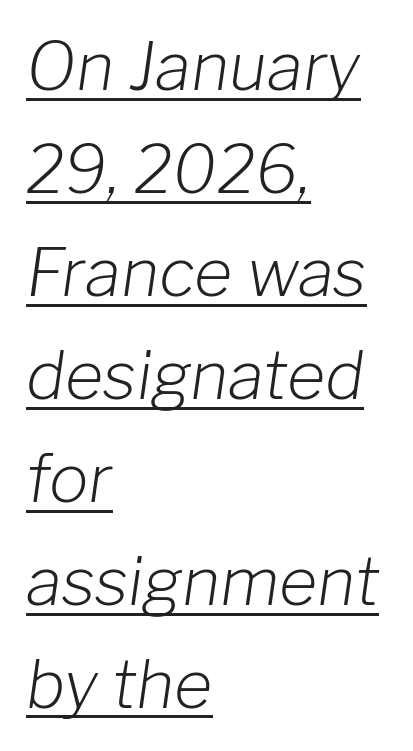
{"italic": "yes", "lean": "right", "slant_degrees": 8, "bold": "no", "weight": "light", "width": "normal", "stroke_contrast": "low", "x_height": "medium", "monospaced": "no", "underline": "yes", "align": "left", "line_spacing": "normal", "line_spacing_ratio": 1.56, "letter_spacing": "normal", "letter_spacing_em": 0.0, "glyph_px": 66}
